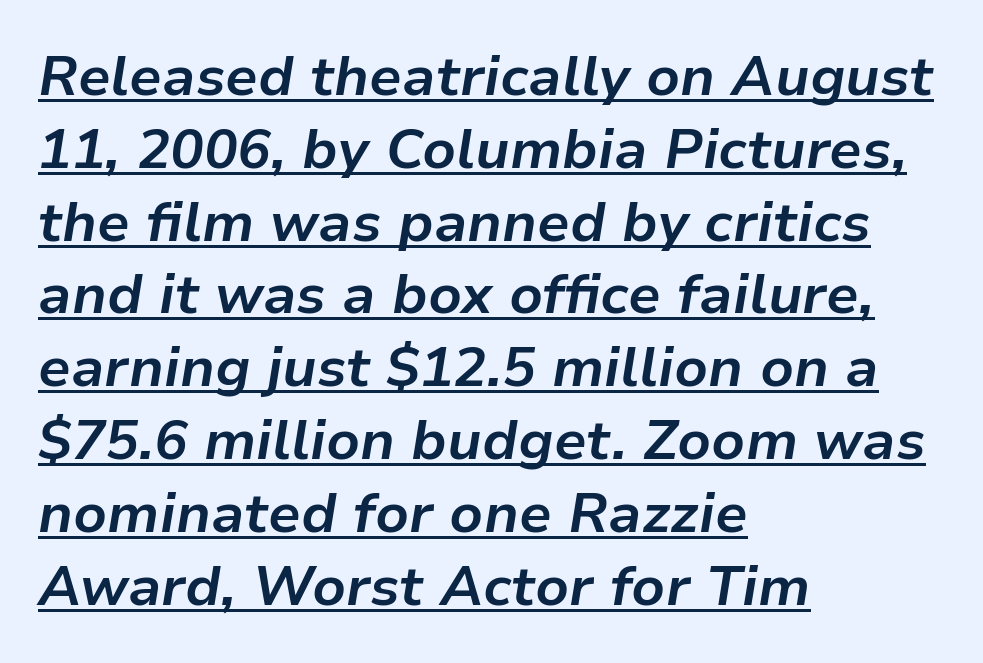
Q: Is the text bold? A: Yes.
Q: Is the text italic (slanted)? A: Yes, it leans right by about 9 degrees.
Q: Is the text underlined? A: Yes.
Q: How is the paragraph aligned? A: Left-aligned.
Q: Is the spacing between letters normal or unusually wide? A: Normal.
Q: Is the spacing between lines tight, normal or loose? A: Normal.
Q: Width (condensed, normal, or wide)? A: Normal.
Q: Stroke contrast? A: Low.
Q: x-height? A: Medium.
Q: Monospaced? A: No.
